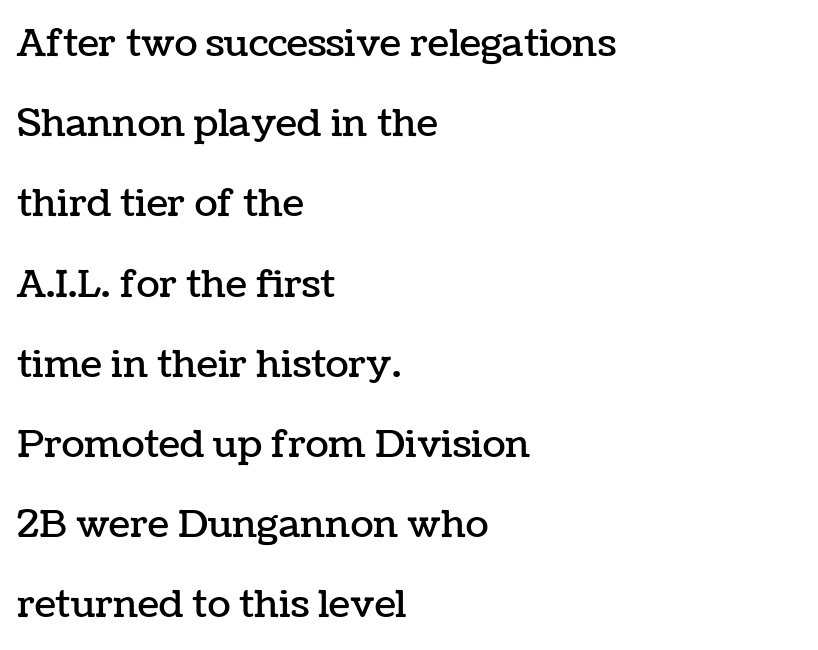
Honestly, the letter spacing is just normal — you wouldn't notice it. In terms of posture, this sample is upright. Airy leading. These lines stack with their left ends in a neat column.
